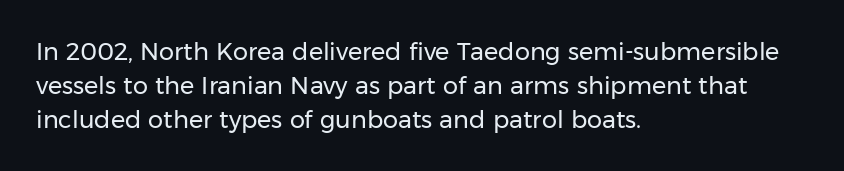
{"italic": "no", "bold": "no", "underline": "no", "align": "left", "line_spacing": "normal", "line_spacing_ratio": 1.41, "letter_spacing": "normal", "letter_spacing_em": 0.0, "glyph_px": 24}
